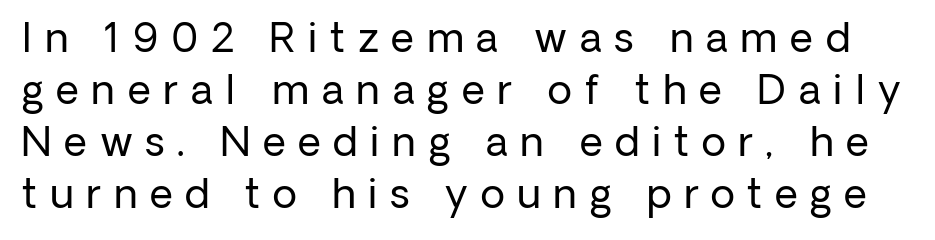
Q: Is the text bold? A: No.
Q: Is the text italic (slanted)? A: No, it is upright.
Q: Is the typeface a serif or a sans-serif typeface? A: Sans-serif.
Q: Is the text underlined? A: No.
Q: Is the spacing between letters normal or unusually wide? A: Unusually wide.
Q: Is the spacing between lines tight, normal or loose? A: Normal.
Q: Width (condensed, normal, or wide)? A: Normal.
Q: Stroke contrast? A: Low.
Q: x-height? A: Medium.
Q: Monospaced? A: No.
